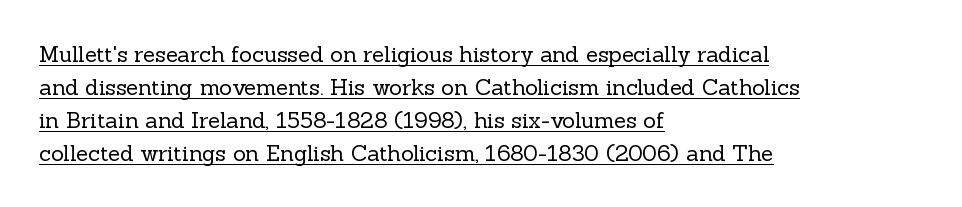
Q: Is the text bold? A: No.
Q: Is the text italic (slanted)? A: No, it is upright.
Q: Is the text underlined? A: Yes.
Q: How is the paragraph aligned? A: Left-aligned.
Q: Is the spacing between letters normal or unusually wide? A: Normal.
Q: Is the spacing between lines tight, normal or loose? A: Normal.
